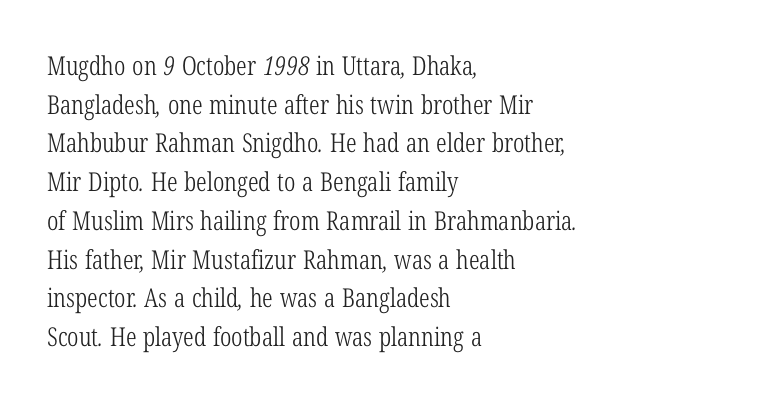
The image shows 26 px text type; set left-aligned, normal line spacing (1.49x), normal letter spacing, not underlined.
